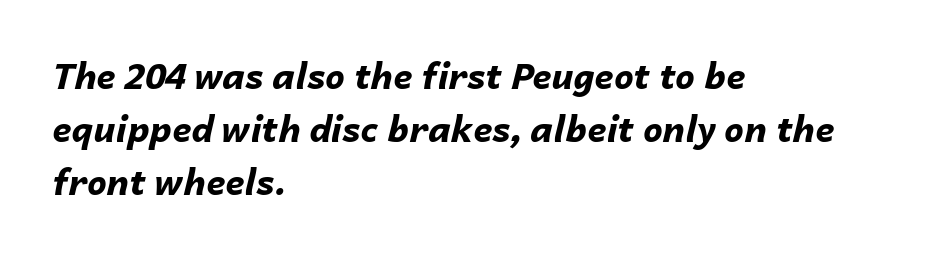
{"italic": "yes", "lean": "right", "slant_degrees": 14, "bold": "yes", "weight": "bold", "width": "normal", "stroke_contrast": "low", "x_height": "medium", "monospaced": "no", "underline": "no", "align": "left", "line_spacing": "normal", "line_spacing_ratio": 1.51, "letter_spacing": "normal", "letter_spacing_em": 0.0, "glyph_px": 35}
